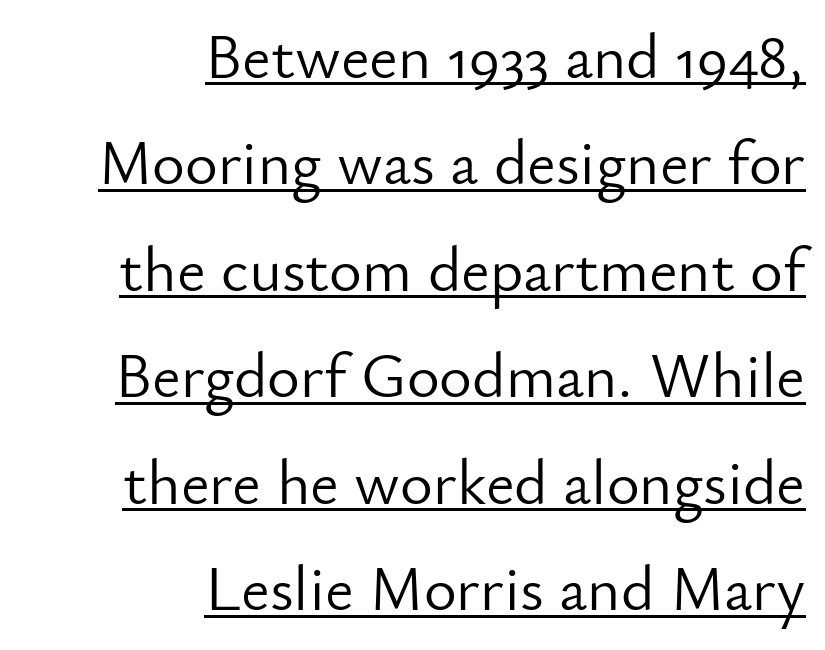
{"serif": "no", "italic": "no", "bold": "no", "weight": "light", "width": "normal", "stroke_contrast": "low", "x_height": "small", "monospaced": "no", "underline": "yes", "align": "right", "line_spacing": "normal", "line_spacing_ratio": 1.69, "letter_spacing": "normal", "letter_spacing_em": 0.0, "glyph_px": 63}
